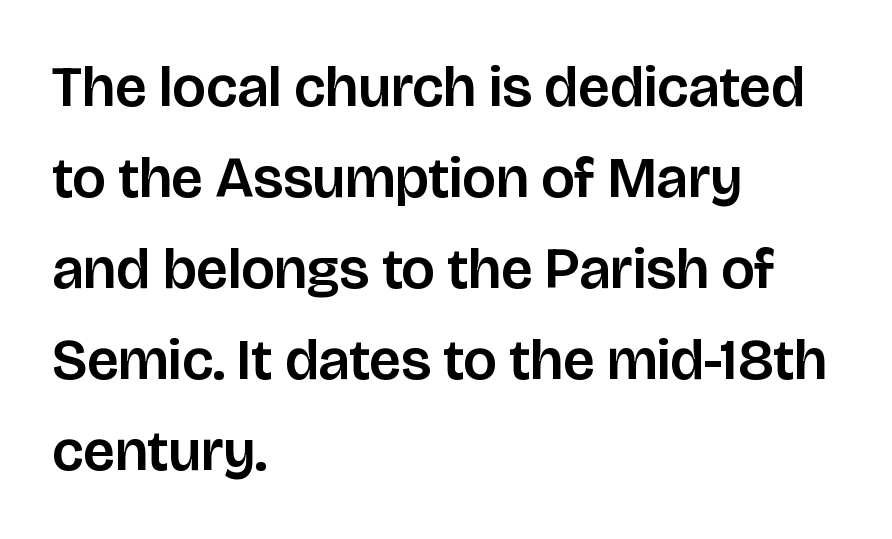
Q: Is the text italic (slanted)? A: No, it is upright.
Q: Is the typeface a serif or a sans-serif typeface? A: Sans-serif.
Q: Is the text underlined? A: No.
Q: How is the paragraph aligned? A: Left-aligned.
Q: Is the spacing between letters normal or unusually wide? A: Normal.
Q: Is the spacing between lines tight, normal or loose? A: Normal.
Q: Width (condensed, normal, or wide)? A: Normal.
Q: Stroke contrast? A: Low.
Q: x-height? A: Large.
Q: Monospaced? A: No.
